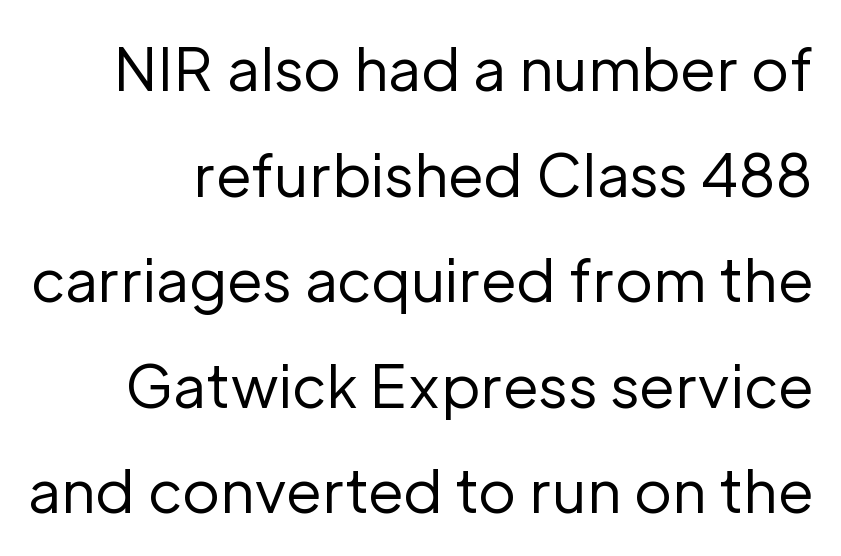
Q: Is the text bold? A: No.
Q: Is the text italic (slanted)? A: No, it is upright.
Q: Is the typeface a serif or a sans-serif typeface? A: Sans-serif.
Q: Is the text underlined? A: No.
Q: Is the spacing between letters normal or unusually wide? A: Normal.
Q: Width (condensed, normal, or wide)? A: Normal.
Q: Stroke contrast? A: Low.
Q: x-height? A: Medium.
Q: Monospaced? A: No.
